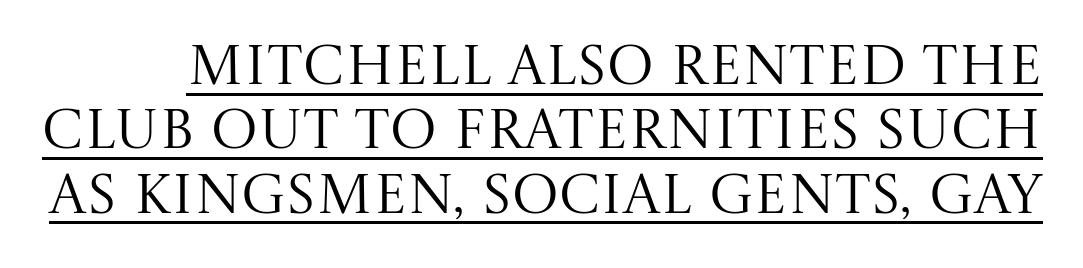
Vertical stems look standard width or narrower in stroke. No italicization has been applied; the sample stays upright. The rendering keeps characters at their native spacing. The text was rendered using a seriffed face with decorative stroke endings. Looks like regular typesetting: each glyph gets only the width it needs.
